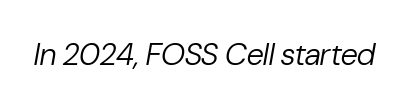
The whole block is typeset with a tilt. Spacing verdict: proportional, widths tailored to each character. In terms of letterspacing, this is plain default setting. Heaviness? Minimal to ordinary, like unemphasized prose. Type without underlining.
